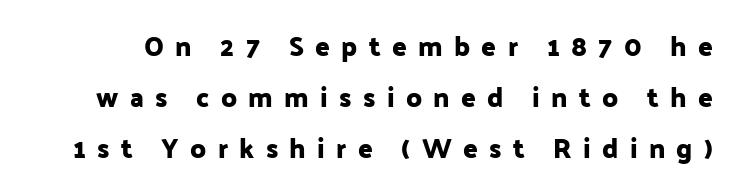
Unlike italic type, these characters show no tilt at all. How are the letters spaced? Widely, with obvious added tracking. The words here are not underlined.
